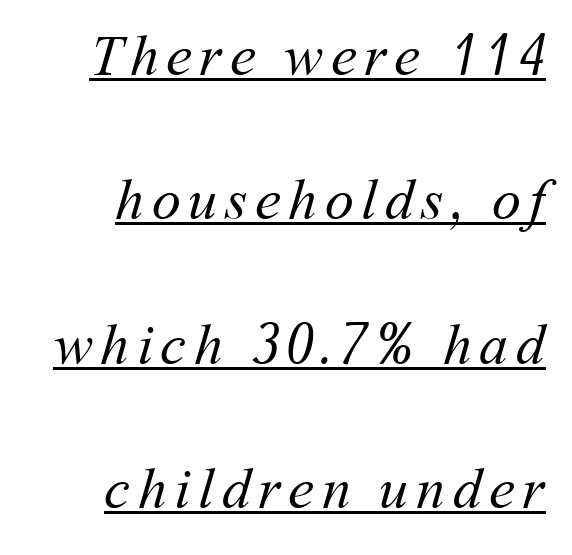
{"bold": "no", "weight": "regular", "width": "normal", "stroke_contrast": "medium", "x_height": "medium", "monospaced": "no", "underline": "yes", "line_spacing": "loose", "line_spacing_ratio": 2.49, "glyph_px": 58}
